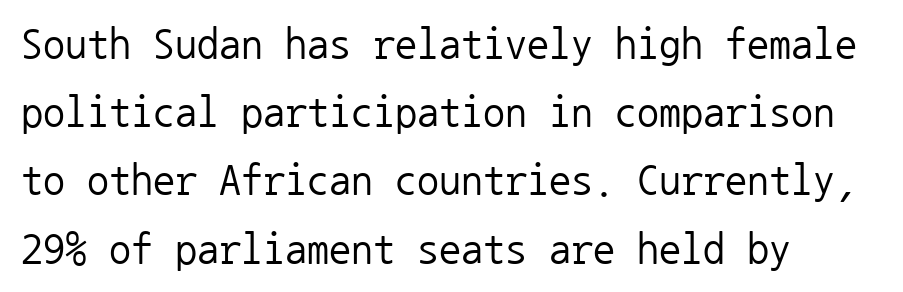
{"serif": "no", "italic": "no", "bold": "no", "weight": "regular", "width": "normal", "stroke_contrast": "low", "x_height": "medium", "monospaced": "yes", "underline": "no", "align": "left", "line_spacing": "normal", "line_spacing_ratio": 1.55, "letter_spacing": "normal", "letter_spacing_em": 0.0, "glyph_px": 44}
